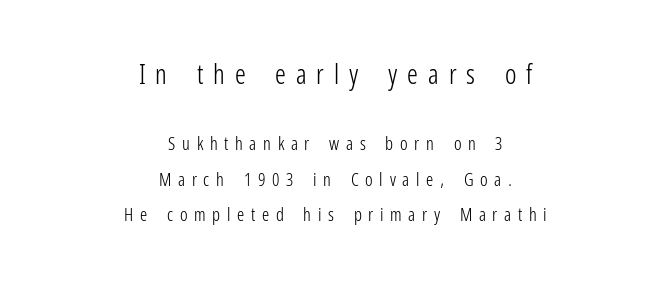
Q: Is the text bold? A: No.
Q: Is the text italic (slanted)? A: No, it is upright.
Q: Is the text underlined? A: No.
Q: How is the paragraph aligned? A: Centered.
Q: Is the spacing between letters normal or unusually wide? A: Unusually wide.
Q: Is the spacing between lines tight, normal or loose? A: Loose.
Q: Which block of text is set in a larger size, the first (top) or the second (bottom)? A: The first (top) one.
